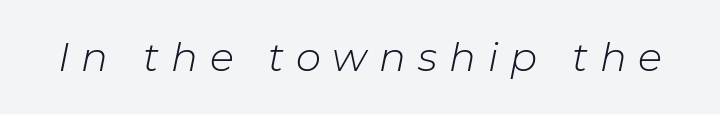
The image shows 40 px light type, italic (leaning right); set unusually wide letter spacing (+0.3 em), not underlined; low stroke contrast and a medium x-height.
